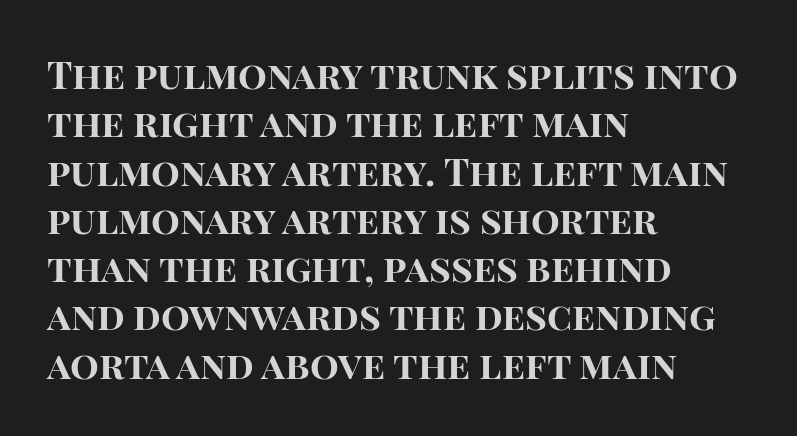
{"serif": "no", "italic": "no", "bold": "yes", "weight": "bold", "width": "normal", "stroke_contrast": "high", "x_height": "large", "monospaced": "no", "underline": "no", "align": "left", "line_spacing": "normal", "line_spacing_ratio": 1.27, "letter_spacing": "normal", "letter_spacing_em": 0.0, "glyph_px": 38}
